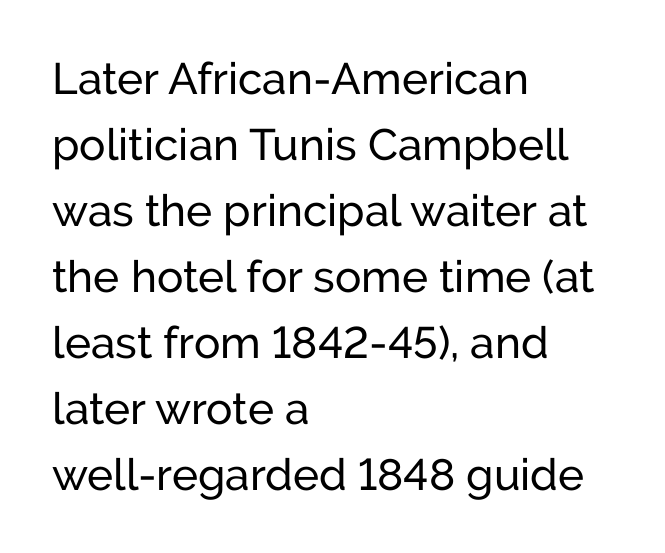
This is sans-serif lettering, the kind often seen on screens and signage. Notice how the stems are strictly vertical — no italics here. The lines in this sample share a left origin and differ only in where they stop. Stroke thickness stays within the range of a standard reading face or lighter.
